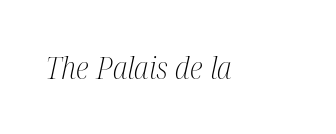
{"serif": "yes", "italic": "yes", "lean": "right", "slant_degrees": 12, "bold": "no", "weight": "light", "width": "condensed", "stroke_contrast": "medium", "x_height": "medium", "monospaced": "no", "underline": "no", "letter_spacing": "normal", "letter_spacing_em": 0.0, "glyph_px": 31}
